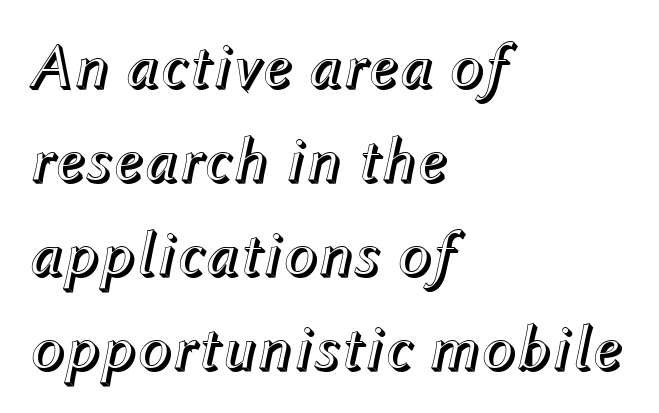
Q: Is the text italic (slanted)? A: Yes, it leans right by about 12 degrees.
Q: Is the text underlined? A: No.
Q: How is the paragraph aligned? A: Left-aligned.
Q: Is the spacing between letters normal or unusually wide? A: Normal.
Q: Is the spacing between lines tight, normal or loose? A: Normal.
Q: Width (condensed, normal, or wide)? A: Normal.
Q: x-height? A: Medium.
Q: Monospaced? A: No.
